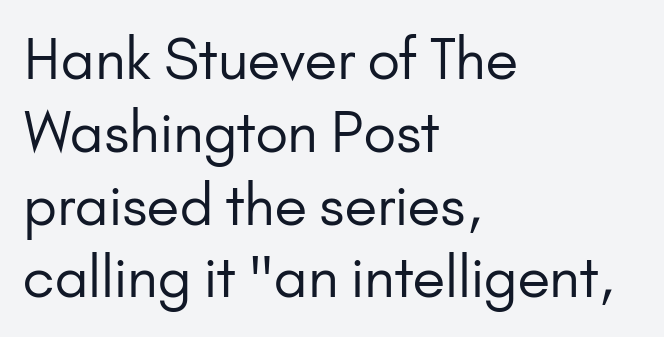
Q: Is the text bold? A: No.
Q: Is the text italic (slanted)? A: No, it is upright.
Q: Is the typeface a serif or a sans-serif typeface? A: Sans-serif.
Q: Is the text underlined? A: No.
Q: How is the paragraph aligned? A: Left-aligned.
Q: Is the spacing between letters normal or unusually wide? A: Normal.
Q: Is the spacing between lines tight, normal or loose? A: Normal.
Q: Width (condensed, normal, or wide)? A: Normal.
Q: Stroke contrast? A: Low.
Q: x-height? A: Small.
Q: Monospaced? A: No.
